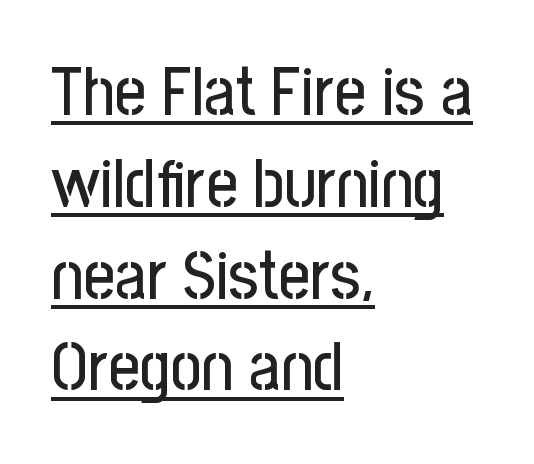
{"serif": "no", "italic": "no", "width": "condensed", "stroke_contrast": "low", "x_height": "medium", "monospaced": "no", "underline": "yes", "align": "left", "line_spacing": "normal", "line_spacing_ratio": 1.35, "letter_spacing": "normal", "letter_spacing_em": 0.0, "glyph_px": 68}
